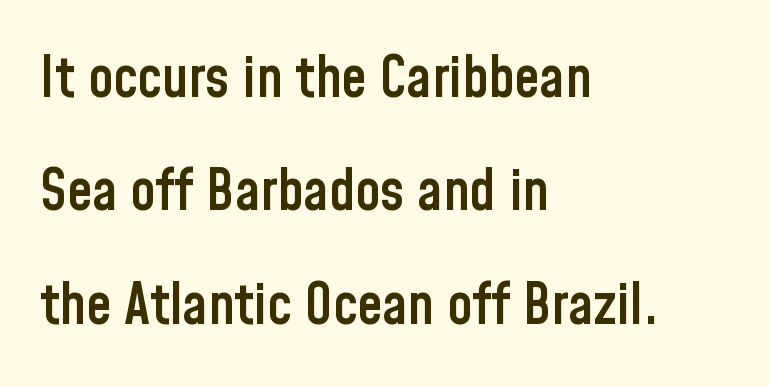
Q: Is the text bold? A: Semi-bold.
Q: Is the text italic (slanted)? A: No, it is upright.
Q: Is the typeface a serif or a sans-serif typeface? A: Sans-serif.
Q: Is the text underlined? A: No.
Q: How is the paragraph aligned? A: Left-aligned.
Q: Is the spacing between letters normal or unusually wide? A: Normal.
Q: Is the spacing between lines tight, normal or loose? A: Loose.
Q: Width (condensed, normal, or wide)? A: Condensed.
Q: Stroke contrast? A: Low.
Q: x-height? A: Medium.
Q: Monospaced? A: No.
